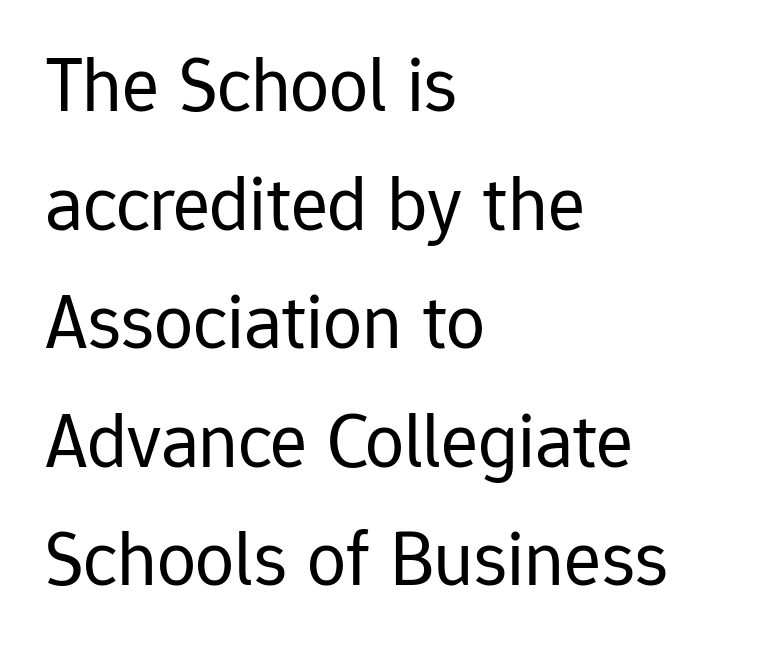
Q: Is the text bold? A: No.
Q: Is the text italic (slanted)? A: No, it is upright.
Q: Is the typeface a serif or a sans-serif typeface? A: Sans-serif.
Q: Is the text underlined? A: No.
Q: How is the paragraph aligned? A: Left-aligned.
Q: Is the spacing between letters normal or unusually wide? A: Normal.
Q: Is the spacing between lines tight, normal or loose? A: Normal.
Q: Width (condensed, normal, or wide)? A: Normal.
Q: Stroke contrast? A: Low.
Q: x-height? A: Medium.
Q: Monospaced? A: No.
